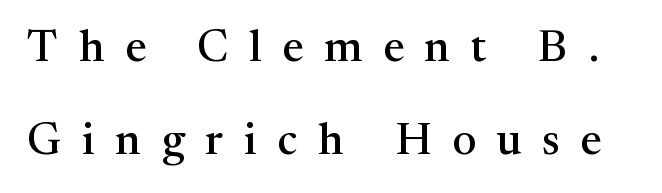
Q: Is the text italic (slanted)? A: No, it is upright.
Q: Is the typeface a serif or a sans-serif typeface? A: Serif.
Q: Is the text underlined? A: No.
Q: Is the spacing between letters normal or unusually wide? A: Unusually wide.
Q: Is the spacing between lines tight, normal or loose? A: Loose.
Q: Width (condensed, normal, or wide)? A: Normal.
Q: Stroke contrast? A: Medium.
Q: x-height? A: Medium.
Q: Monospaced? A: No.
